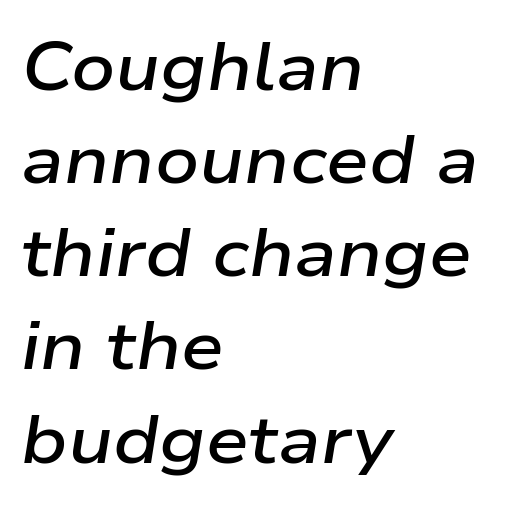
Caption: semibold face, moderately heavy strokes. The whole block is typeset with a tilt. If you drew a ruler down the left edge, every line would touch it. Words float on clear page, feet unadorned. Leading: standard.
